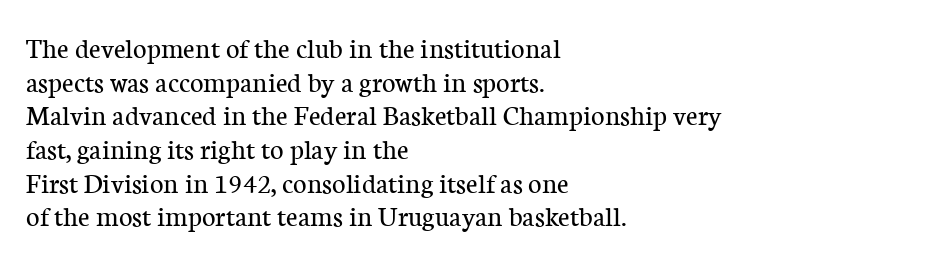
Q: Is the text bold? A: No.
Q: Is the text italic (slanted)? A: No, it is upright.
Q: Is the typeface a serif or a sans-serif typeface? A: Serif.
Q: Is the text underlined? A: No.
Q: How is the paragraph aligned? A: Left-aligned.
Q: Is the spacing between letters normal or unusually wide? A: Normal.
Q: Width (condensed, normal, or wide)? A: Normal.
Q: Stroke contrast? A: Low.
Q: x-height? A: Medium.
Q: Monospaced? A: No.
